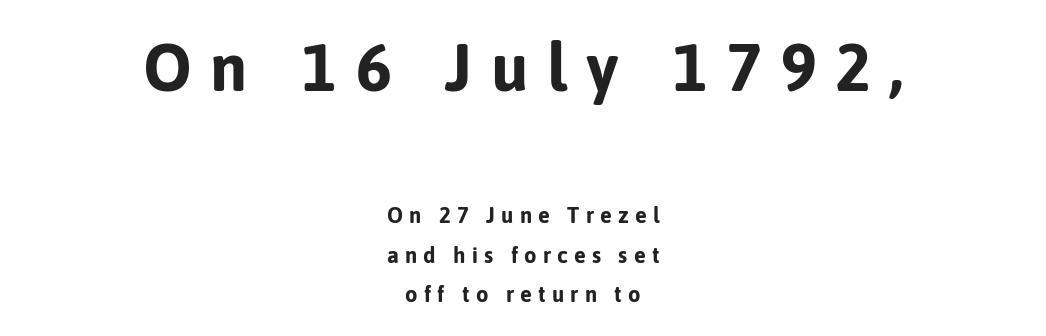
The image shows 67 px bold sans-serif type, upright; set centered, line spacing 1.8x, unusually wide letter spacing (+0.28 em), not underlined; the first (top) block is 3.05x larger; low stroke contrast and a medium x-height.
